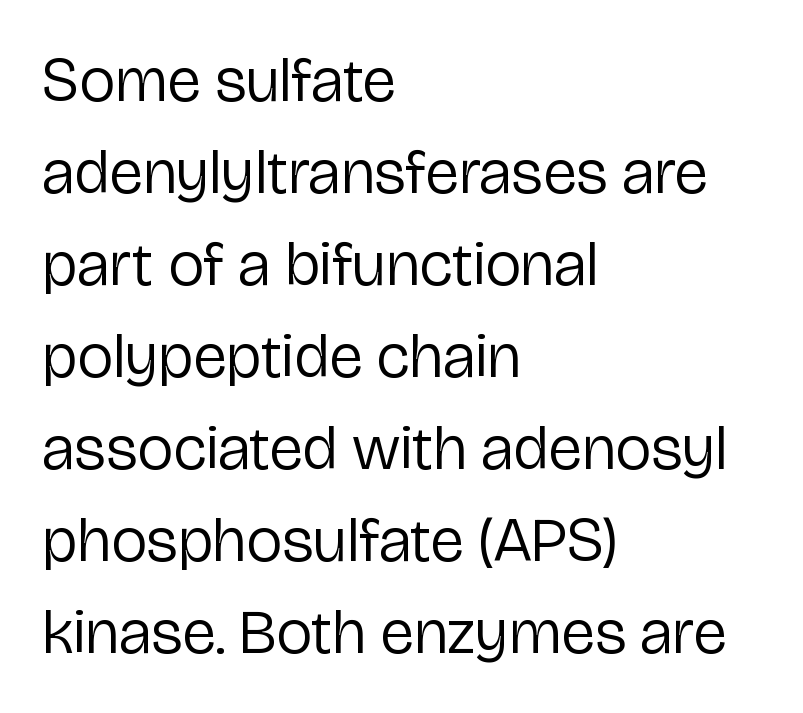
Q: Is the text bold? A: No.
Q: Is the text italic (slanted)? A: No, it is upright.
Q: Is the typeface a serif or a sans-serif typeface? A: Sans-serif.
Q: Is the text underlined? A: No.
Q: How is the paragraph aligned? A: Left-aligned.
Q: Is the spacing between letters normal or unusually wide? A: Normal.
Q: Is the spacing between lines tight, normal or loose? A: Normal.
Q: Width (condensed, normal, or wide)? A: Normal.
Q: Stroke contrast? A: Low.
Q: x-height? A: Medium.
Q: Monospaced? A: No.
